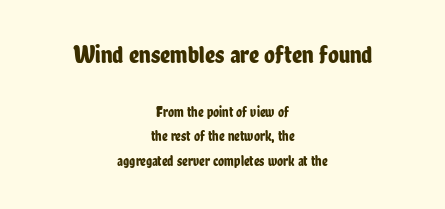
{"italic": "no", "underline": "no", "align": "center", "line_spacing_ratio": 1.75, "letter_spacing": "normal", "letter_spacing_em": 0.0, "larger_block": "first", "size_ratio": 1.79, "glyph_px": 25}
